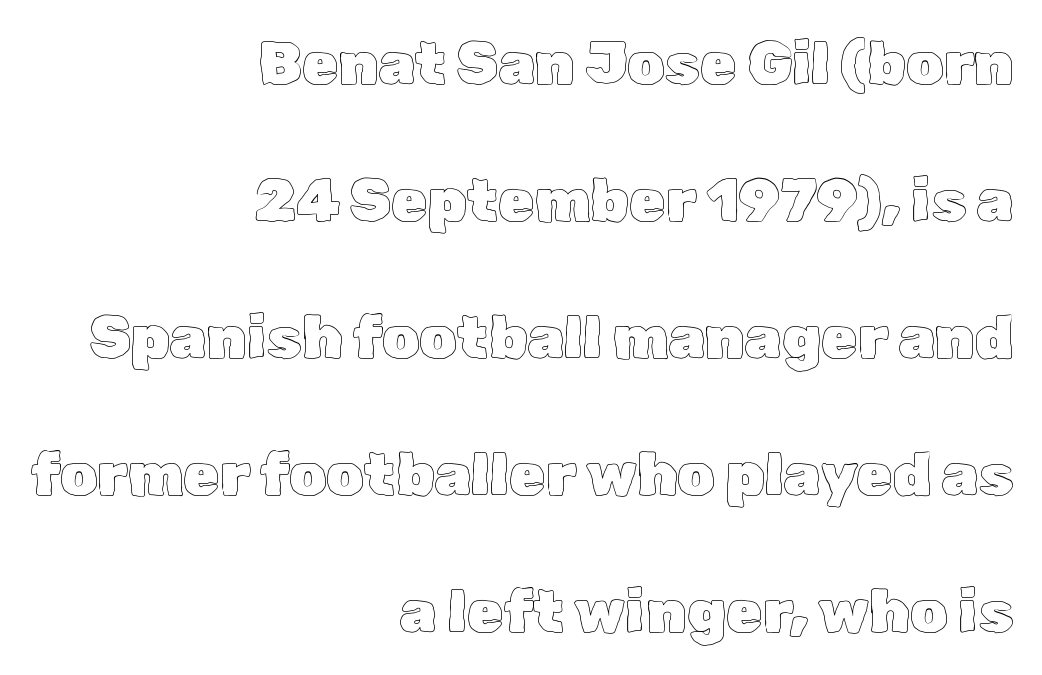
The image shows 59 px text type, upright; set right-aligned, loose line spacing (2.32x), normal letter spacing, not underlined; a medium x-height.
